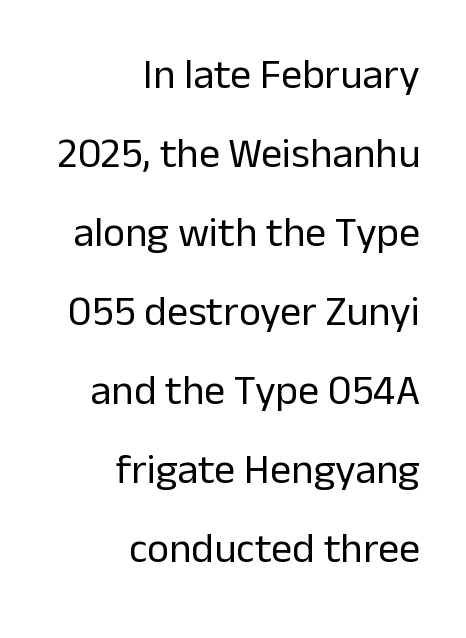
Q: Is the text bold? A: No.
Q: Is the text italic (slanted)? A: No, it is upright.
Q: Is the typeface a serif or a sans-serif typeface? A: Sans-serif.
Q: Is the text underlined? A: No.
Q: How is the paragraph aligned? A: Right-aligned.
Q: Is the spacing between letters normal or unusually wide? A: Normal.
Q: Width (condensed, normal, or wide)? A: Normal.
Q: Stroke contrast? A: Low.
Q: x-height? A: Medium.
Q: Monospaced? A: No.
